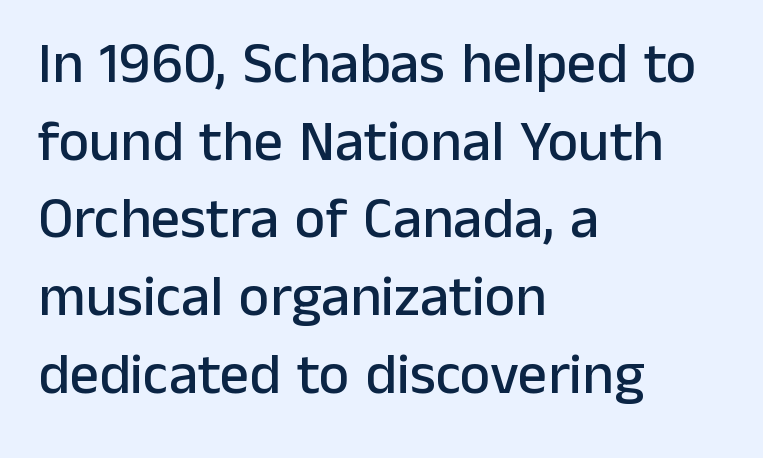
A classic flush-left, rag-right setting is used for this passage. In terms of posture, this sample is upright. Note the varied advance widths — an 'i' is clearly narrower than an 'm'. Grotesque or geometric, the face here clearly has no serifs. The zone under the glyphs is completely vacant.
